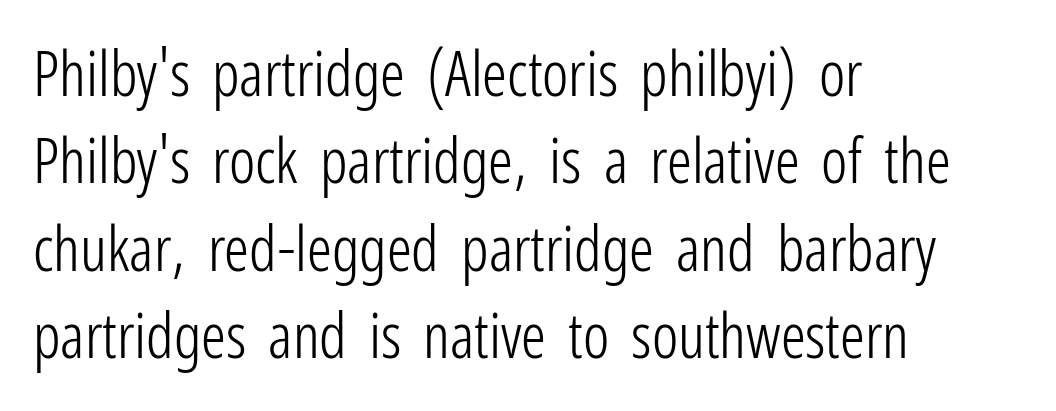
{"serif": "no", "italic": "no", "bold": "no", "weight": "light", "width": "condensed", "stroke_contrast": "low", "x_height": "medium", "monospaced": "no", "underline": "no", "align": "left", "line_spacing": "normal", "line_spacing_ratio": 1.41, "letter_spacing": "normal", "letter_spacing_em": 0.0, "glyph_px": 62}
